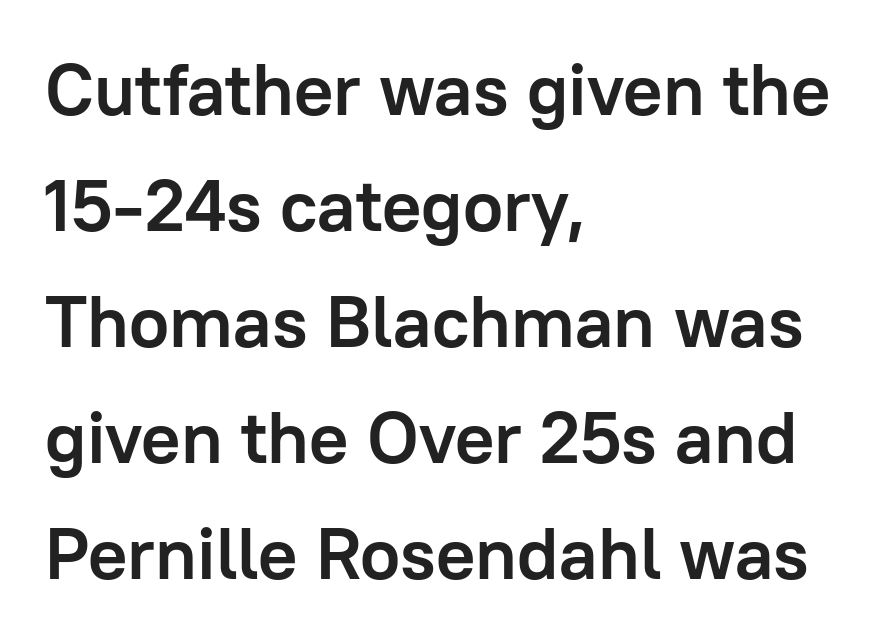
The image shows 73 px semibold sans-serif type, upright; set left-aligned, normal line spacing (1.59x), normal letter spacing, not underlined; low stroke contrast and a medium x-height.
